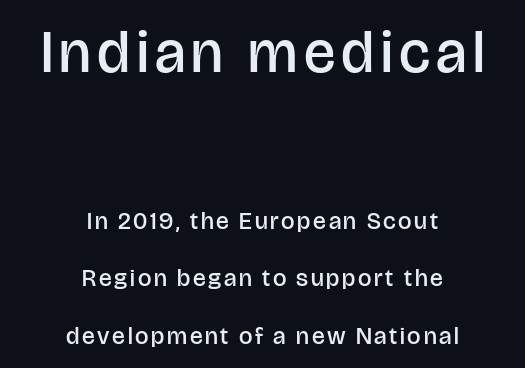
These words are printed semibold, heavier than regular yet not bold. Which of the two is more prominent by size? The first, at the top. The axis of the letterforms is exactly vertical. Descender tails drop into unmarked territory. Compared with a flush-left layout, this one balances lines on the center instead. You can tell from the bare stems that sans-serif type was used.
